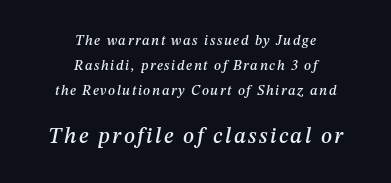
Compared with a flush-left layout, this one balances lines on the center instead. You can tell it's italic because the verticals aren't actually vertical. The glyphs are unaccompanied by any horizontal stroke below them. This layout puts the modest block above and the oversized block below.
